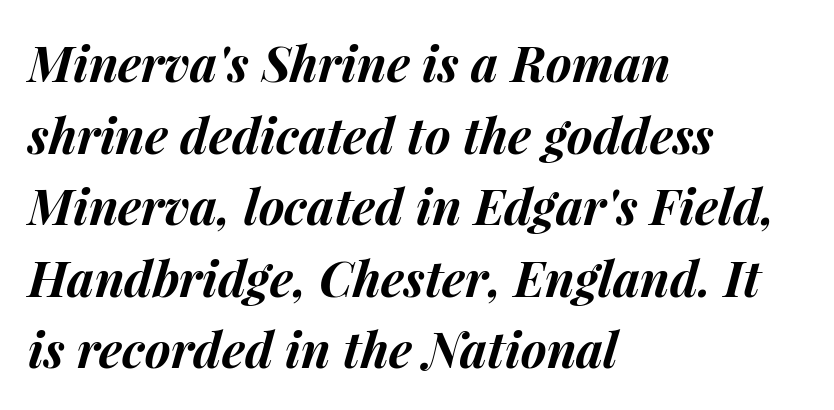
Nobody touched the tracking dial on this one. A normal amount of white space separates one row of letters from the next. Casual observation: everything's shoved over to the left. The axis of the letterforms is tilted away from vertical. Is this a fixed-width face? No — the glyphs have proportional, varying widths.
